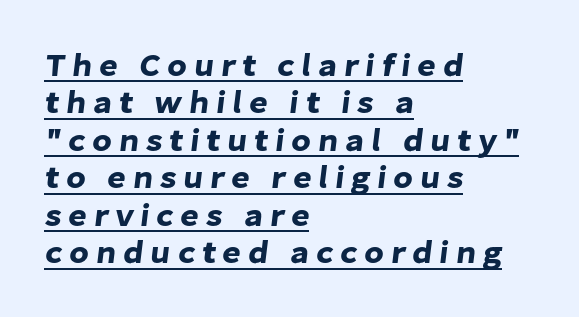
The image shows 32 px sans-serif type; set left-aligned, line spacing 1.17x, unusually wide letter spacing (+0.21 em), underlined; low stroke contrast and a medium x-height.
